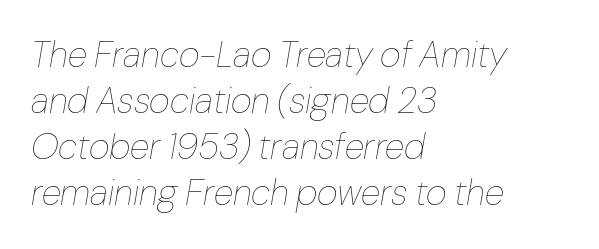
The letterforms sit at book weight or below. The baseline area is clear. Honestly, the row spacing looks completely unremarkable. Does the lettering tilt? It does — this is italic. Between one letter and the next there's only the usual sliver of space. The compositor pushed each line to the left boundary.
